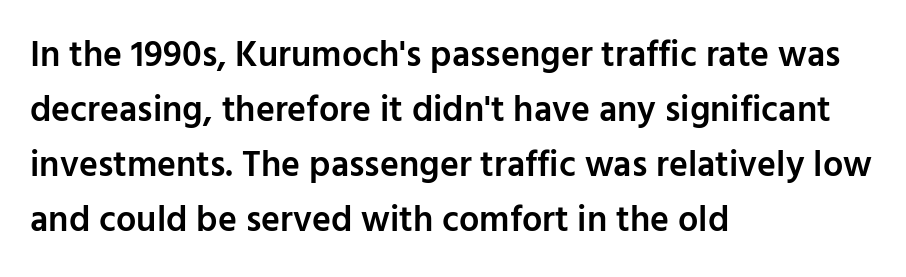
The image shows 36 px semibold sans-serif type, upright; set left-aligned, normal line spacing (1.53x), normal letter spacing, not underlined; low stroke contrast and a medium x-height.
